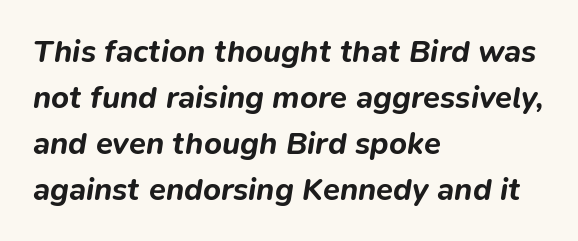
Reading down the block, your eye returns to a fixed left position each line. Tall strokes in this sample are angled rather than plumb. Normally led — the rows are evenly, conventionally spaced. Glance below the letters and you will spot only blank space.
